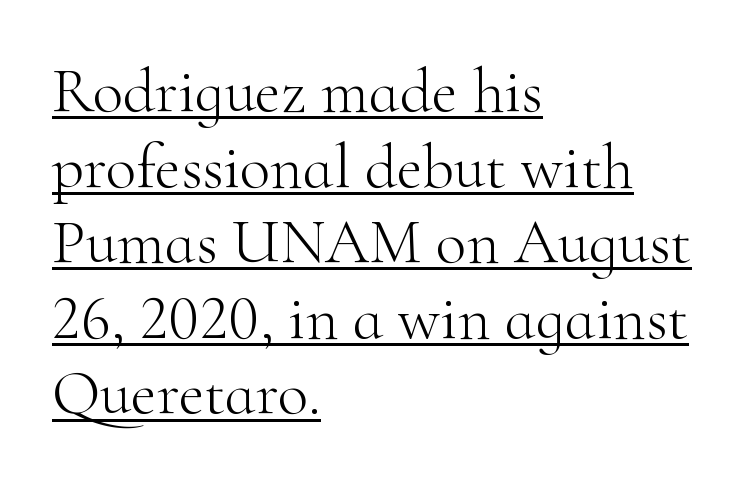
The image shows 63 px light serif type, upright; set left-aligned, line spacing 1.2x, normal letter spacing, underlined; high stroke contrast and a small x-height.
